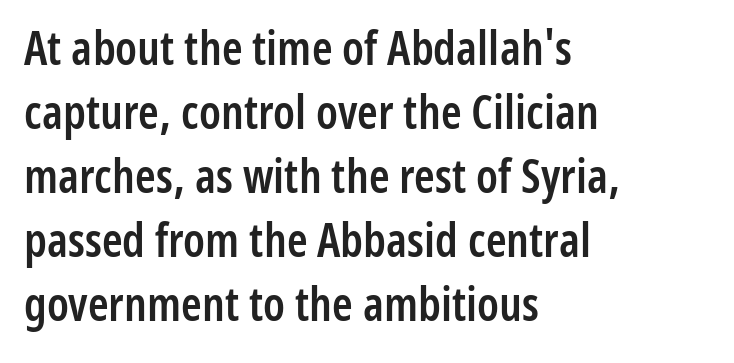
The image shows 47 px semibold, condensed sans-serif type, upright; set left-aligned, normal line spacing (1.36x), normal letter spacing, not underlined; low stroke contrast and a medium x-height.
